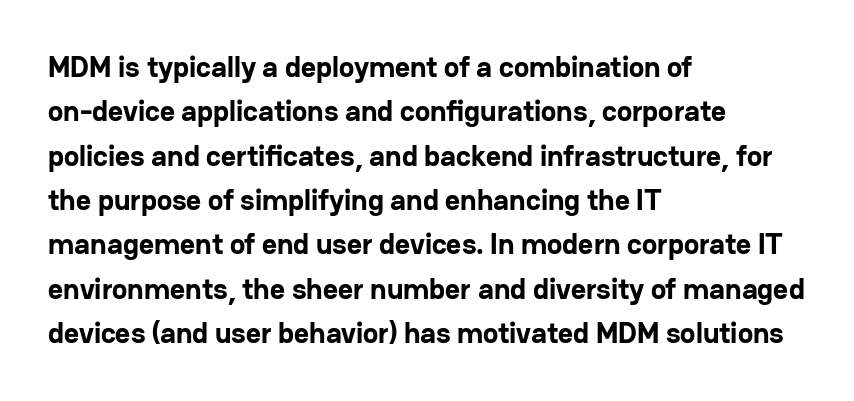
Q: Is the text bold? A: Yes.
Q: Is the text italic (slanted)? A: No, it is upright.
Q: Is the typeface a serif or a sans-serif typeface? A: Sans-serif.
Q: Is the text underlined? A: No.
Q: How is the paragraph aligned? A: Left-aligned.
Q: Is the spacing between letters normal or unusually wide? A: Normal.
Q: Is the spacing between lines tight, normal or loose? A: Normal.
Q: Width (condensed, normal, or wide)? A: Normal.
Q: Stroke contrast? A: Low.
Q: x-height? A: Medium.
Q: Monospaced? A: No.
